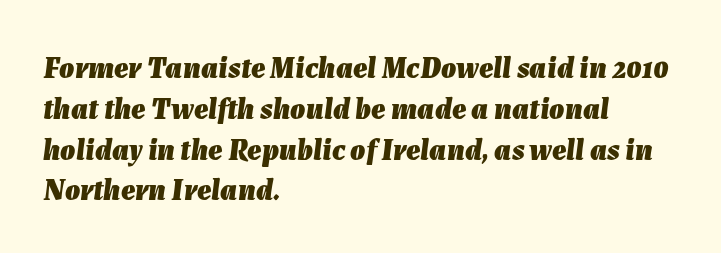
Compared with typical paragraphs, the rows here are spaced about the same. Bold? Absolutely — the strokes are thick and heavy. If you drew a ruler down the left edge, every line would touch it. Letter spacing: default.
